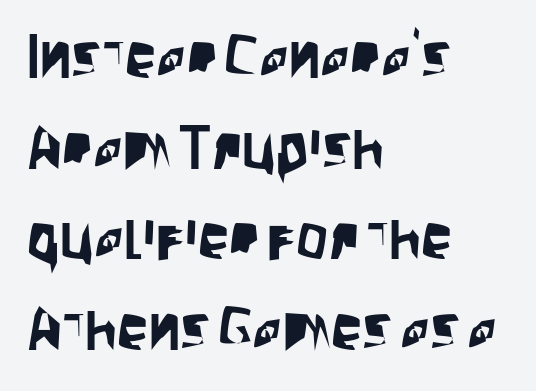
Nobody touched the tracking dial on this one. The letters advance in unequal steps, a hallmark of proportional type. Typeset ragged right — the left edge is the straight one. The glyphs in this specimen are sans serif. Words float on clear page, feet unadorned. Vertical spacing — default.
